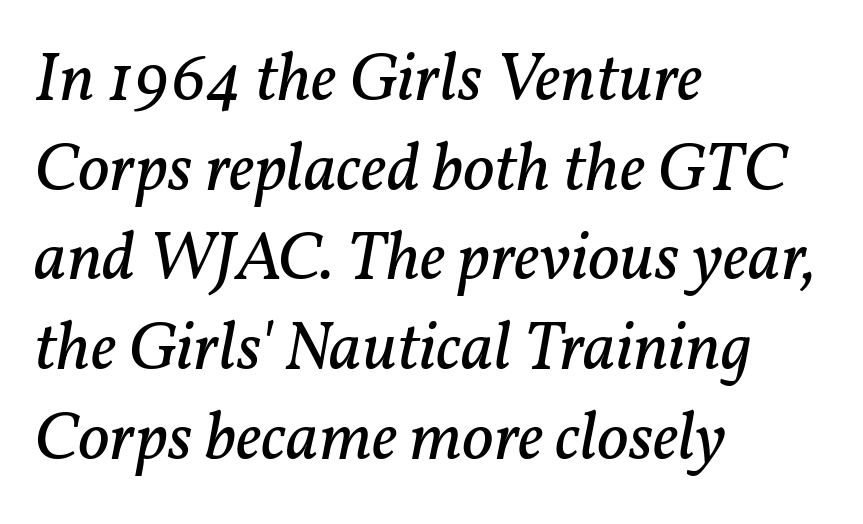
Vertically, the passage feels balanced, rows spaced as you'd expect. No word sits above an underline. Students, note that the glyphs here touch the page at normal intervals. A serif font was chosen for this passage. Short and long lines alike share a common starting point at left. This sample has the flowing, uneven cadence of proportional lettering.
